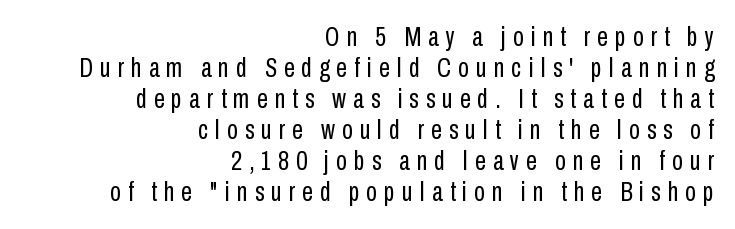
{"serif": "no", "italic": "no", "bold": "no", "weight": "regular", "width": "condensed", "stroke_contrast": "low", "x_height": "medium", "monospaced": "no", "underline": "no", "align": "right", "line_spacing": "tight", "line_spacing_ratio": 1.11, "letter_spacing": "wide", "letter_spacing_em": 0.25, "glyph_px": 28}
